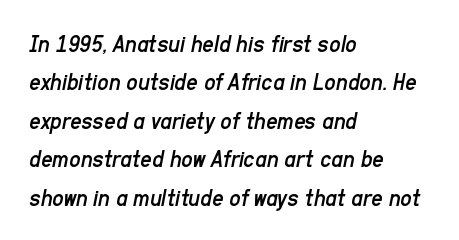
Q: Is the text bold? A: No.
Q: Is the text italic (slanted)? A: Yes, it leans right by about 11 degrees.
Q: Is the text underlined? A: No.
Q: How is the paragraph aligned? A: Left-aligned.
Q: Is the spacing between letters normal or unusually wide? A: Normal.
Q: Is the spacing between lines tight, normal or loose? A: Normal.
